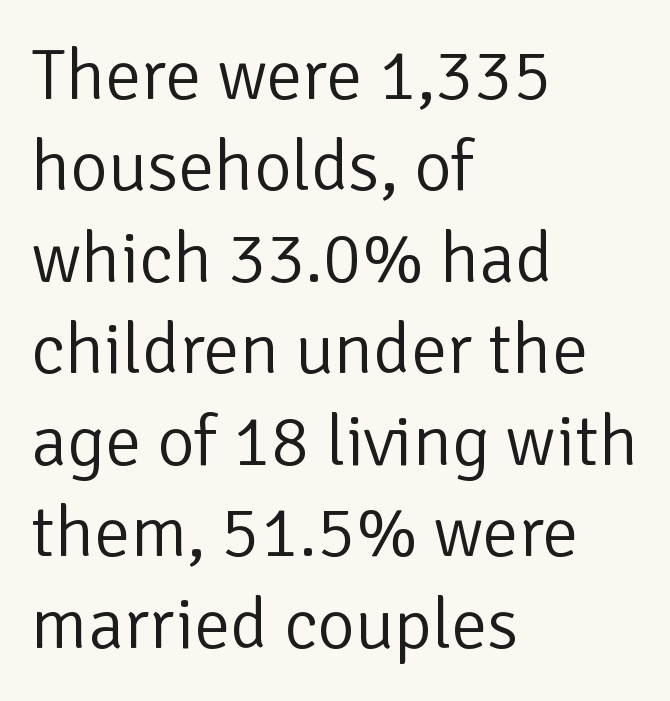
The image shows 72 px light sans-serif type, upright; set left-aligned, normal line spacing (1.27x), normal letter spacing, not underlined; low stroke contrast and a medium x-height.
